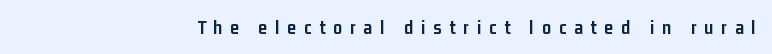
The image shows 20 px bold type, upright; set unusually wide letter spacing (+0.39 em), not underlined.
